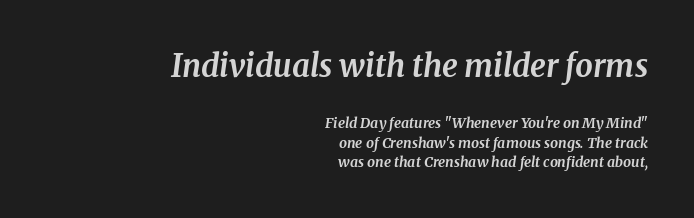
Q: Is the text bold? A: Yes.
Q: Is the text italic (slanted)? A: Yes, it leans right by about 8 degrees.
Q: Is the typeface a serif or a sans-serif typeface? A: Serif.
Q: Is the text underlined? A: No.
Q: How is the paragraph aligned? A: Right-aligned.
Q: Is the spacing between letters normal or unusually wide? A: Normal.
Q: Is the spacing between lines tight, normal or loose? A: Normal.
Q: Which block of text is set in a larger size, the first (top) or the second (bottom)? A: The first (top) one.
Q: Width (condensed, normal, or wide)? A: Normal.
Q: Stroke contrast? A: Medium.
Q: x-height? A: Medium.
Q: Monospaced? A: No.
